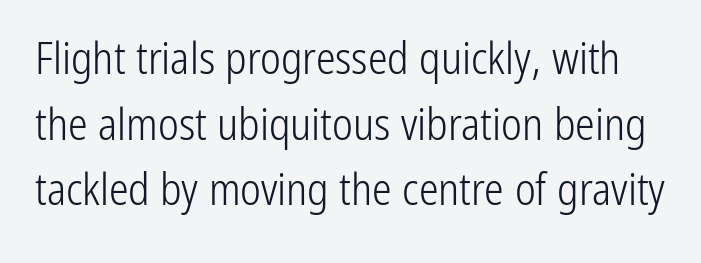
Q: Is the text bold? A: No.
Q: Is the text italic (slanted)? A: No, it is upright.
Q: Is the typeface a serif or a sans-serif typeface? A: Sans-serif.
Q: Is the text underlined? A: No.
Q: Is the spacing between letters normal or unusually wide? A: Normal.
Q: Is the spacing between lines tight, normal or loose? A: Normal.
Q: Width (condensed, normal, or wide)? A: Condensed.
Q: Stroke contrast? A: Low.
Q: x-height? A: Medium.
Q: Monospaced? A: No.
